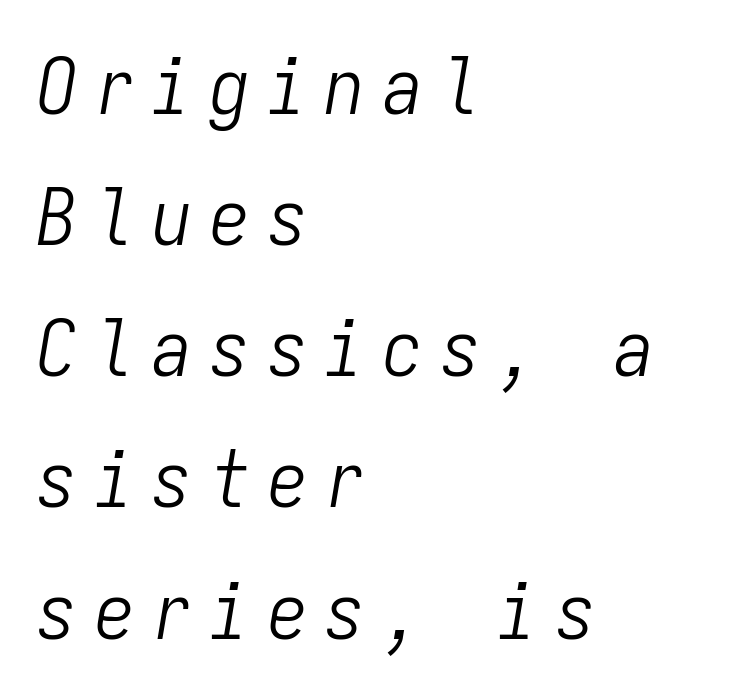
Q: Is the text bold? A: No.
Q: Is the text italic (slanted)? A: Yes, it leans right by about 9 degrees.
Q: Is the text underlined? A: No.
Q: How is the paragraph aligned? A: Left-aligned.
Q: Is the spacing between letters normal or unusually wide? A: Unusually wide.
Q: Is the spacing between lines tight, normal or loose? A: Normal.
Q: Width (condensed, normal, or wide)? A: Condensed.
Q: Stroke contrast? A: Low.
Q: x-height? A: Medium.
Q: Monospaced? A: Yes.
